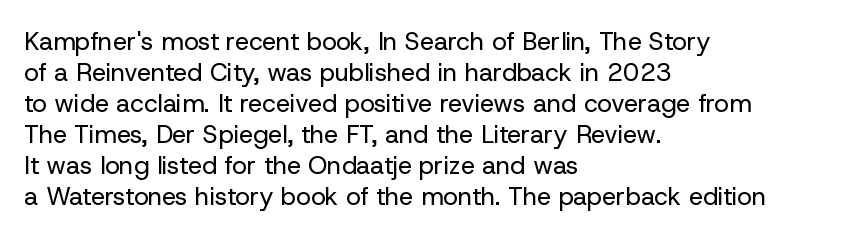
A light-to-regular cut is what we see here. Clear beneath every line of the passage. Vertical strokes here are truly vertical. The passage shown has conventional tracking throughout. Leftover space on each line is placed entirely after the last word.
